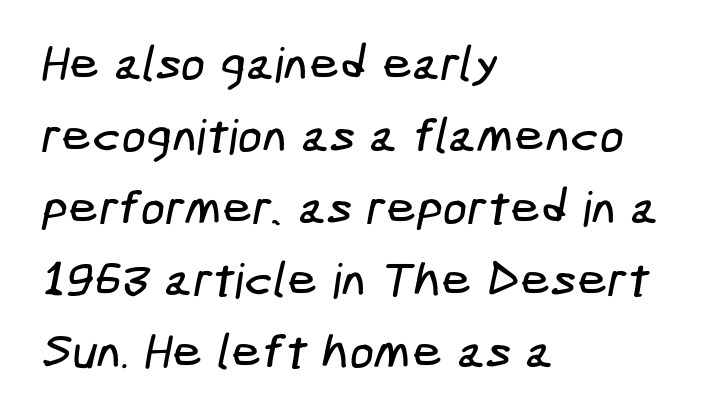
Anything drawn beneath the words? Only blank space. These lines are set flush left with a ragged right edge. What stands out about the letter spacing? Nothing — it is the standard amount. Line spacing here is normal. Look at the bottom of the vertical strokes: they stop flat, with no serifs.
